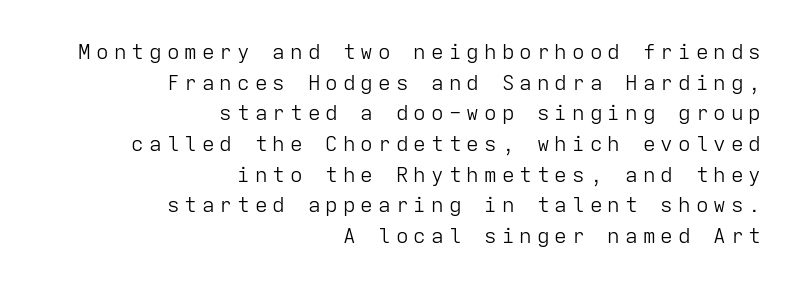
The image shows 21 px text type, upright; set right-aligned, normal line spacing (1.46x), unusually wide letter spacing (+0.24 em), not underlined.
